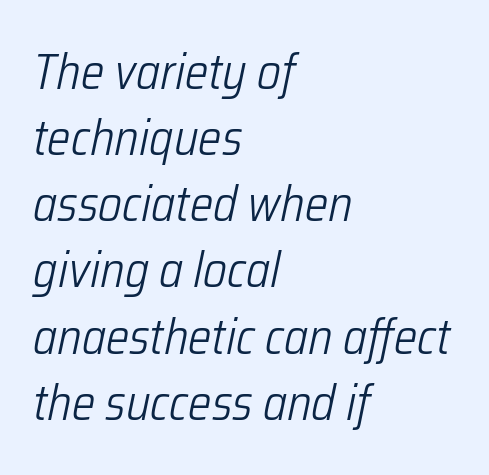
Each letter keeps its own natural width here, so spacing adapts to shape. The lettering tilts uniformly, giving the passage an italic look. No word sits above an underline. Stems here are at most as thick as an everyday book face.
